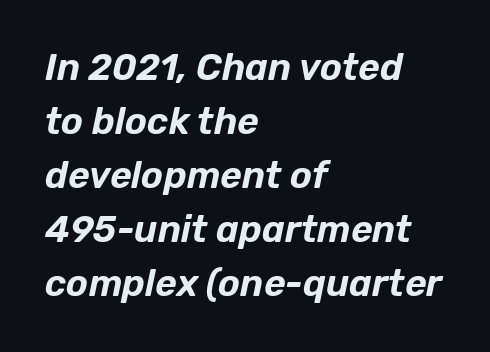
{"italic": "yes", "lean": "right", "slant_degrees": 12, "width": "normal", "stroke_contrast": "low", "x_height": "medium", "monospaced": "no", "underline": "no", "align": "left", "line_spacing": "normal", "line_spacing_ratio": 1.46, "letter_spacing": "normal", "letter_spacing_em": 0.0, "glyph_px": 37}
